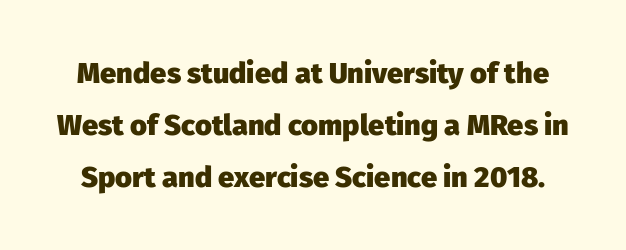
The image shows 29 px heavy sans-serif type, upright; set line spacing 1.79x, normal letter spacing, not underlined; low stroke contrast and a medium x-height.
